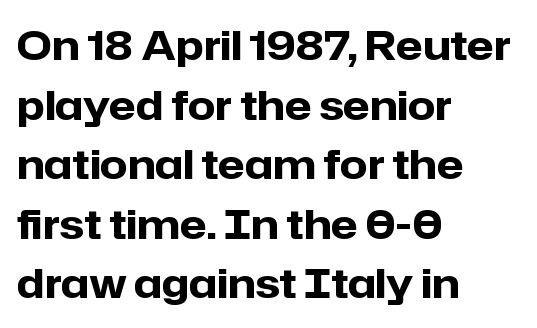
{"serif": "no", "italic": "no", "bold": "yes", "weight": "heavy", "width": "normal", "stroke_contrast": "low", "x_height": "medium", "monospaced": "no", "underline": "no", "align": "left", "line_spacing": "normal", "line_spacing_ratio": 1.49, "letter_spacing": "normal", "letter_spacing_em": 0.0, "glyph_px": 40}
